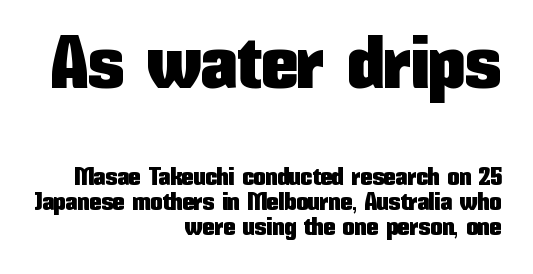
Q: Is the text italic (slanted)? A: No, it is upright.
Q: Is the typeface a serif or a sans-serif typeface? A: Sans-serif.
Q: Is the text underlined? A: No.
Q: How is the paragraph aligned? A: Right-aligned.
Q: Is the spacing between letters normal or unusually wide? A: Normal.
Q: Is the spacing between lines tight, normal or loose? A: Tight.
Q: Which block of text is set in a larger size, the first (top) or the second (bottom)? A: The first (top) one.
Q: Width (condensed, normal, or wide)? A: Condensed.
Q: Stroke contrast? A: Low.
Q: x-height? A: Medium.
Q: Monospaced? A: No.
